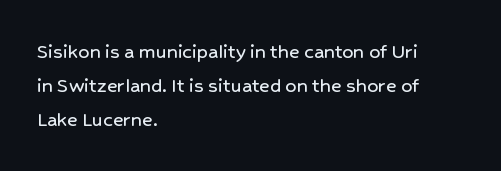
Q: Is the text italic (slanted)? A: No, it is upright.
Q: Is the text underlined? A: No.
Q: How is the paragraph aligned? A: Left-aligned.
Q: Is the spacing between letters normal or unusually wide? A: Normal.
Q: Is the spacing between lines tight, normal or loose? A: Normal.
